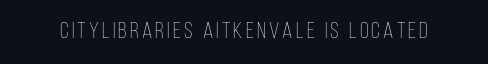
Q: Is the text bold? A: No.
Q: Is the text italic (slanted)? A: No, it is upright.
Q: Is the text underlined? A: No.
